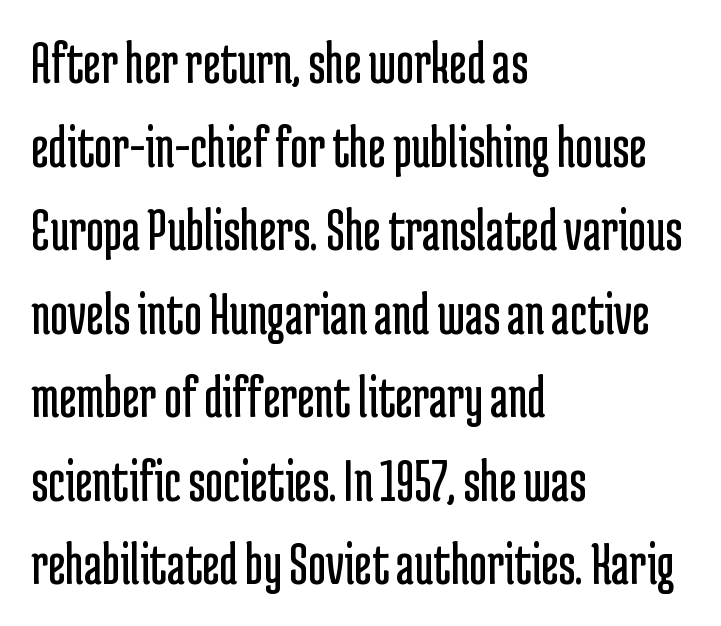
{"serif": "no", "italic": "no", "bold": "no", "weight": "regular", "width": "condensed", "stroke_contrast": "low", "x_height": "medium", "monospaced": "no", "underline": "no", "align": "left", "line_spacing": "normal", "line_spacing_ratio": 1.37, "letter_spacing": "normal", "letter_spacing_em": 0.0, "glyph_px": 61}
